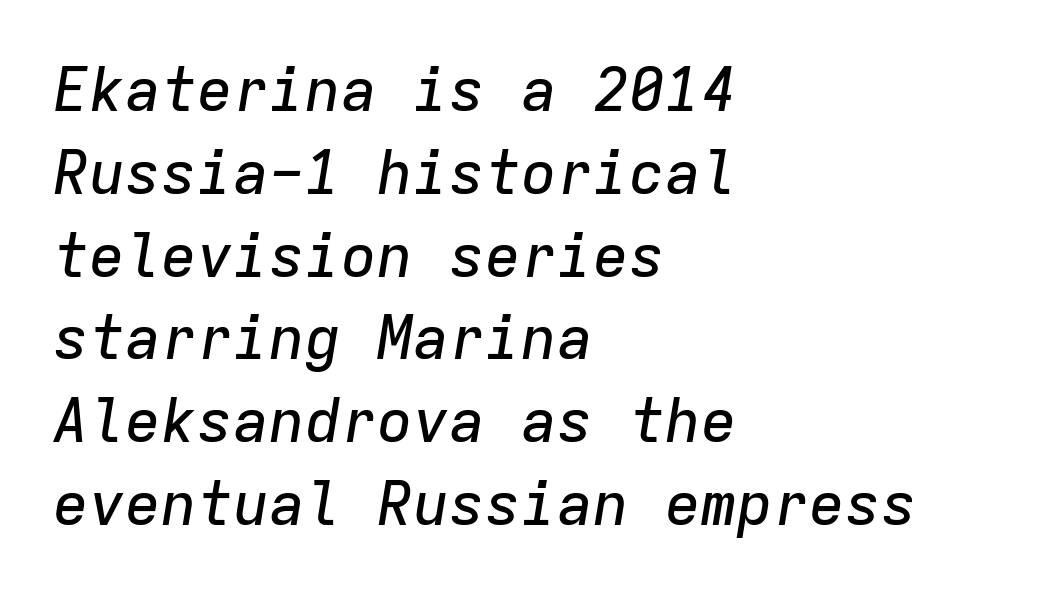
The words here are not underlined. Each word holds together tightly as a unit, with standard inter-letter gaps. Does the copy run flush right? No — it runs flush left. The letters march in equal steps, a hallmark of fixed-pitch type. A normal amount of white space separates one row of letters from the next.
